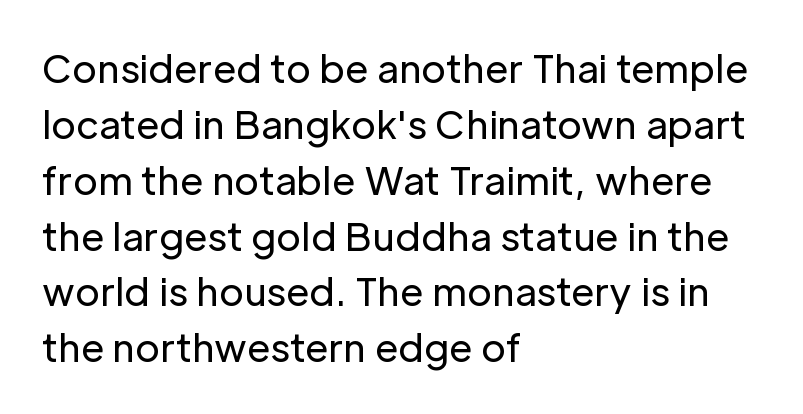
{"serif": "no", "italic": "no", "bold": "no", "weight": "regular", "width": "normal", "stroke_contrast": "low", "x_height": "medium", "monospaced": "no", "underline": "no", "align": "left", "line_spacing": "normal", "line_spacing_ratio": 1.47, "letter_spacing": "normal", "letter_spacing_em": 0.0, "glyph_px": 38}
